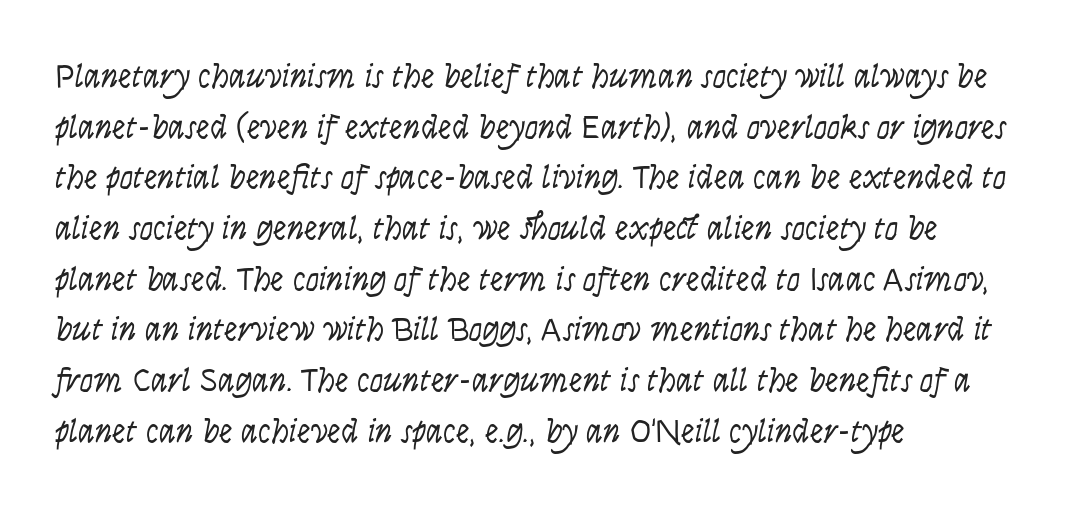
Q: Is the text bold? A: No.
Q: Is the text italic (slanted)? A: Yes.
Q: Is the typeface a serif or a sans-serif typeface? A: Sans-serif.
Q: Is the text underlined? A: No.
Q: How is the paragraph aligned? A: Left-aligned.
Q: Is the spacing between letters normal or unusually wide? A: Normal.
Q: Is the spacing between lines tight, normal or loose? A: Normal.
Q: Width (condensed, normal, or wide)? A: Condensed.
Q: Stroke contrast? A: Low.
Q: x-height? A: Large.
Q: Monospaced? A: No.
